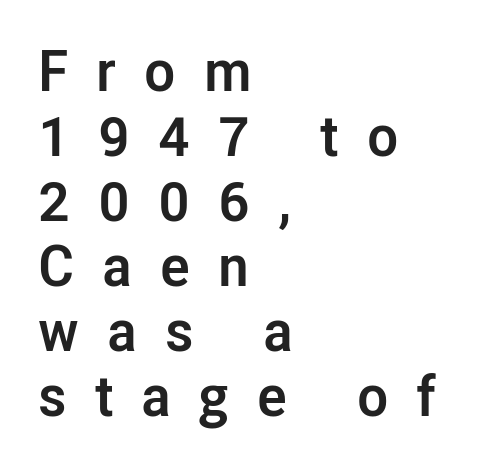
The image shows 57 px semibold sans-serif type, upright; set left-aligned, tight line spacing (1.14x), unusually wide letter spacing (+0.49 em), not underlined; low stroke contrast and a medium x-height.
